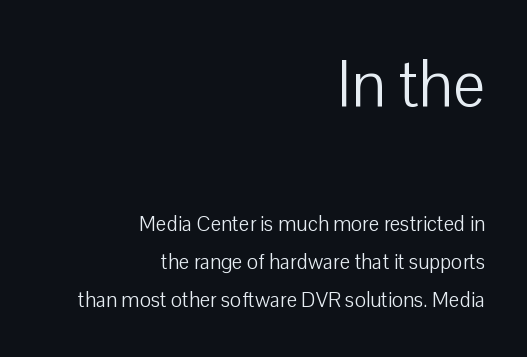
{"serif": "no", "italic": "no", "bold": "no", "weight": "light", "width": "normal", "stroke_contrast": "low", "x_height": "medium", "monospaced": "no", "underline": "no", "align": "right", "line_spacing_ratio": 1.82, "letter_spacing": "normal", "letter_spacing_em": 0.0, "larger_block": "first", "size_ratio": 3.05, "glyph_px": 64}
